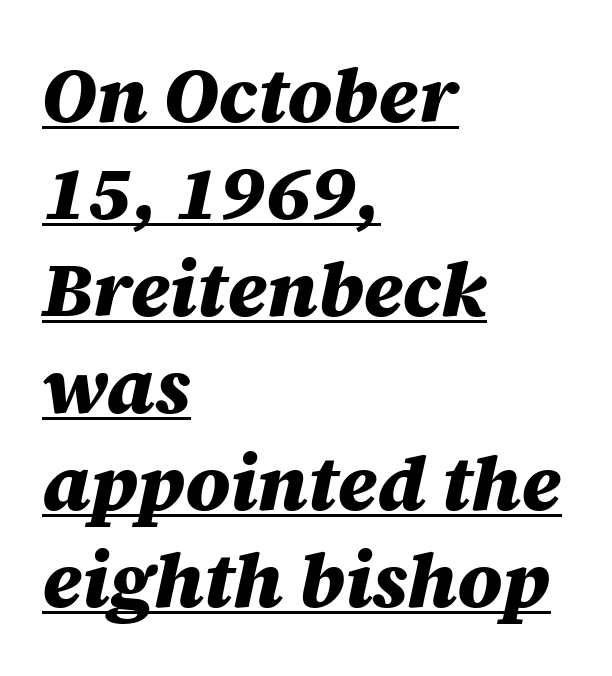
{"italic": "yes", "lean": "right", "slant_degrees": 12, "bold": "yes", "weight": "heavy", "width": "normal", "stroke_contrast": "medium", "x_height": "large", "monospaced": "no", "underline": "yes", "align": "left", "line_spacing": "normal", "line_spacing_ratio": 1.26, "letter_spacing": "normal", "letter_spacing_em": 0.0, "glyph_px": 77}
